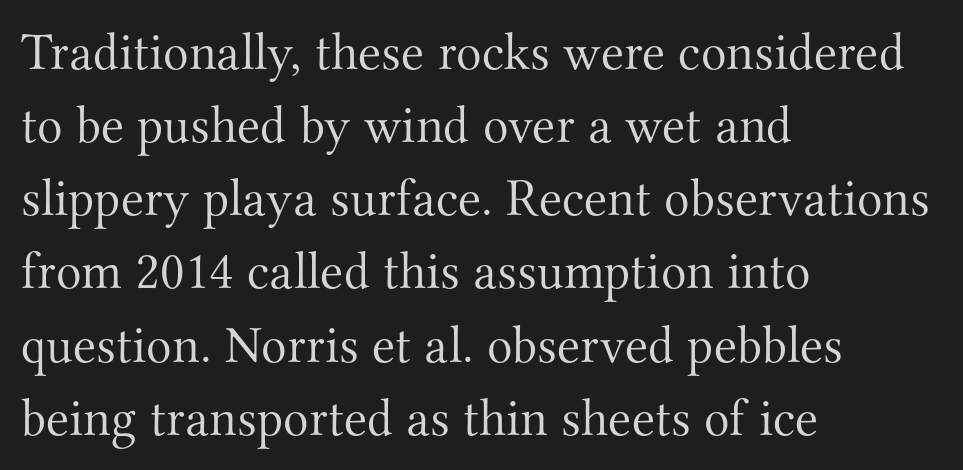
The image shows 53 px light serif type, upright; set left-aligned, normal line spacing (1.38x), normal letter spacing, not underlined; medium stroke contrast and a small x-height.
